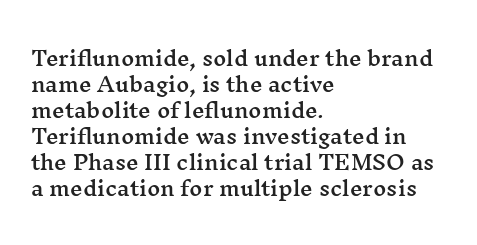
The image shows 20 px text type, upright; set left-aligned, normal line spacing (1.3x), normal letter spacing, not underlined.
